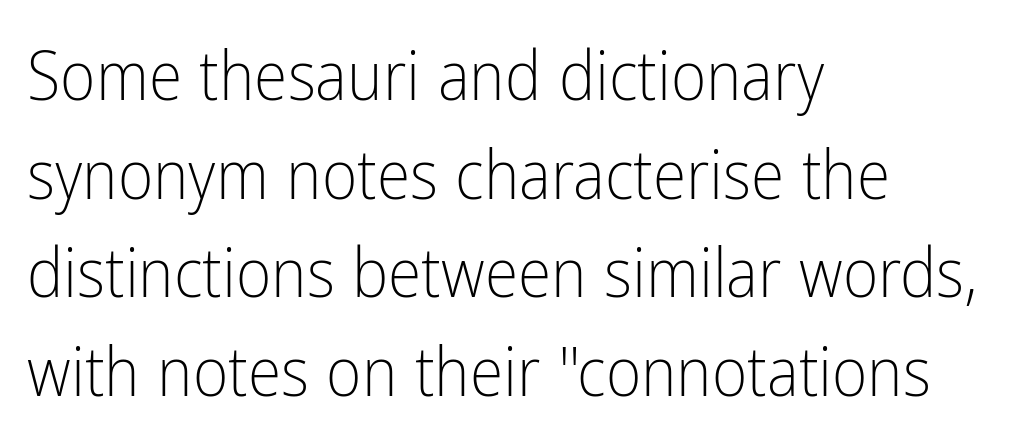
{"serif": "no", "italic": "no", "bold": "no", "weight": "light", "width": "condensed", "stroke_contrast": "low", "x_height": "medium", "monospaced": "no", "underline": "no", "align": "left", "line_spacing": "normal", "line_spacing_ratio": 1.45, "letter_spacing": "normal", "letter_spacing_em": 0.0, "glyph_px": 68}
